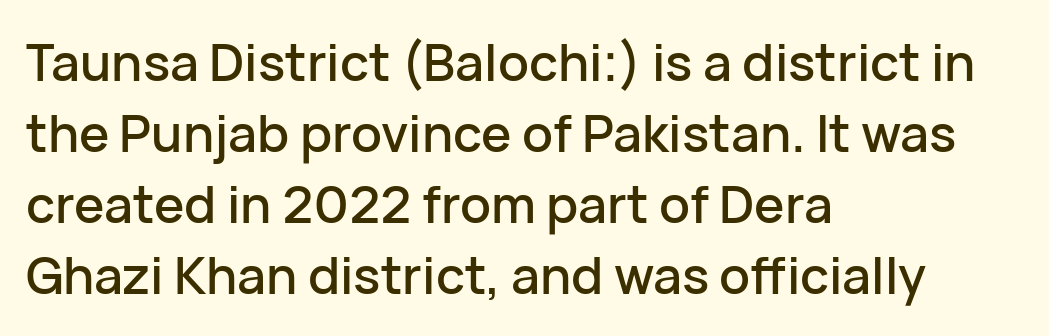
Q: Is the text italic (slanted)? A: No, it is upright.
Q: Is the typeface a serif or a sans-serif typeface? A: Sans-serif.
Q: Is the text underlined? A: No.
Q: How is the paragraph aligned? A: Left-aligned.
Q: Is the spacing between letters normal or unusually wide? A: Normal.
Q: Is the spacing between lines tight, normal or loose? A: Normal.
Q: Width (condensed, normal, or wide)? A: Normal.
Q: Stroke contrast? A: Low.
Q: x-height? A: Medium.
Q: Monospaced? A: No.
